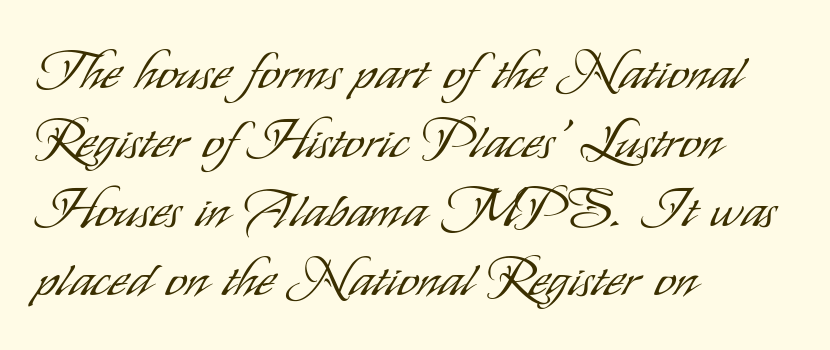
The image shows 53 px light, condensed sans-serif type; set left-aligned, normal line spacing (1.3x), normal letter spacing, not underlined; low stroke contrast and a small x-height.
